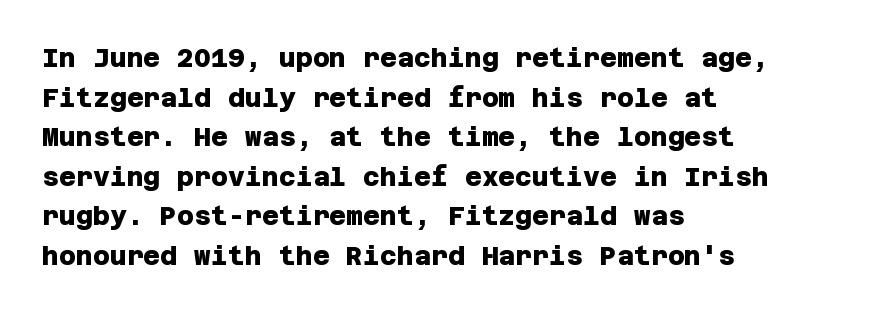
Casual observation: everything's shoved over to the left. Decoration check: the copy has no underline. Quick note: interline space is typical. Weight check: bold — yes, fully. How are the letters spaced? Ordinarily, with no added tracking.
